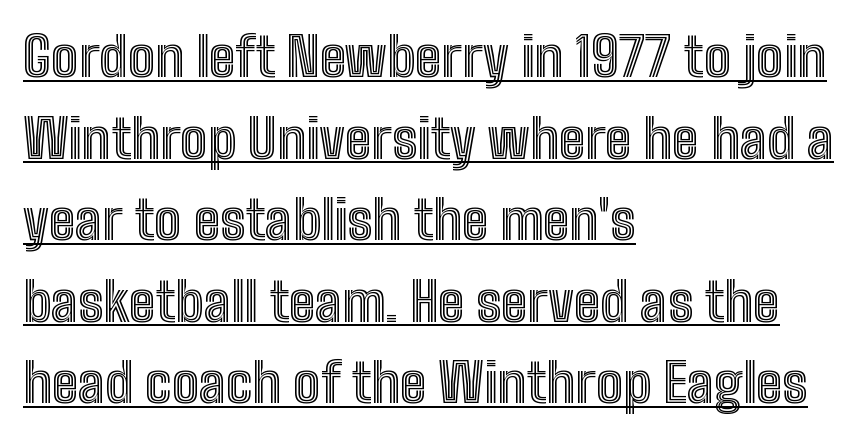
Q: Is the text italic (slanted)? A: No, it is upright.
Q: Is the text underlined? A: Yes.
Q: How is the paragraph aligned? A: Left-aligned.
Q: Is the spacing between letters normal or unusually wide? A: Normal.
Q: Is the spacing between lines tight, normal or loose? A: Normal.
Q: Width (condensed, normal, or wide)? A: Condensed.
Q: x-height? A: Medium.
Q: Monospaced? A: No.
